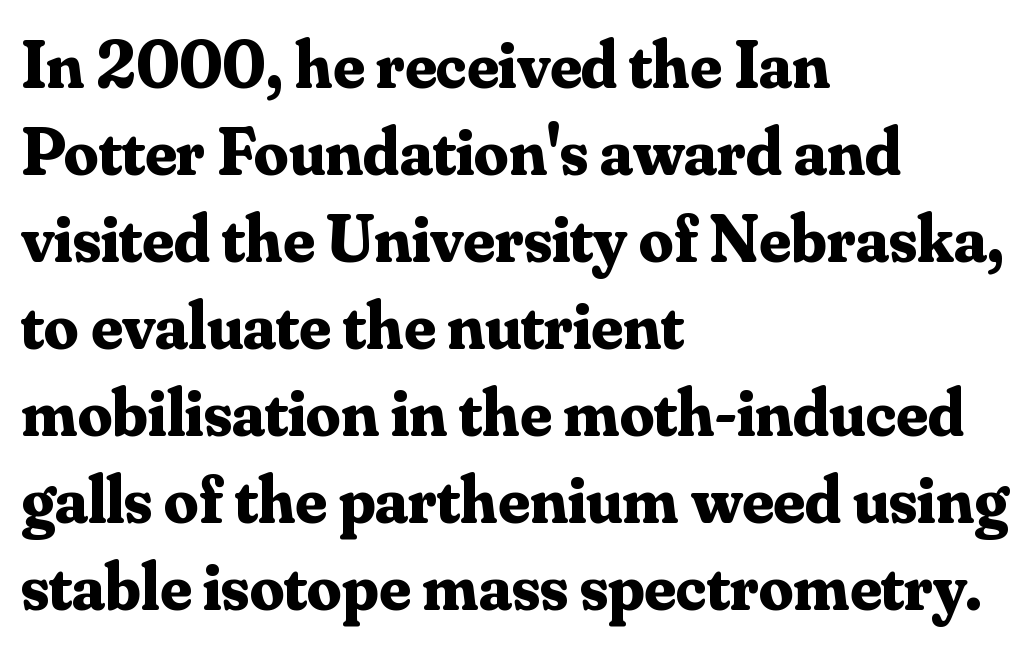
The foot of each line stays bare and open. Regular leading. You can tell from the footed stems that serif type was used. You could call the tracking neutral — neither tight nor loose.
